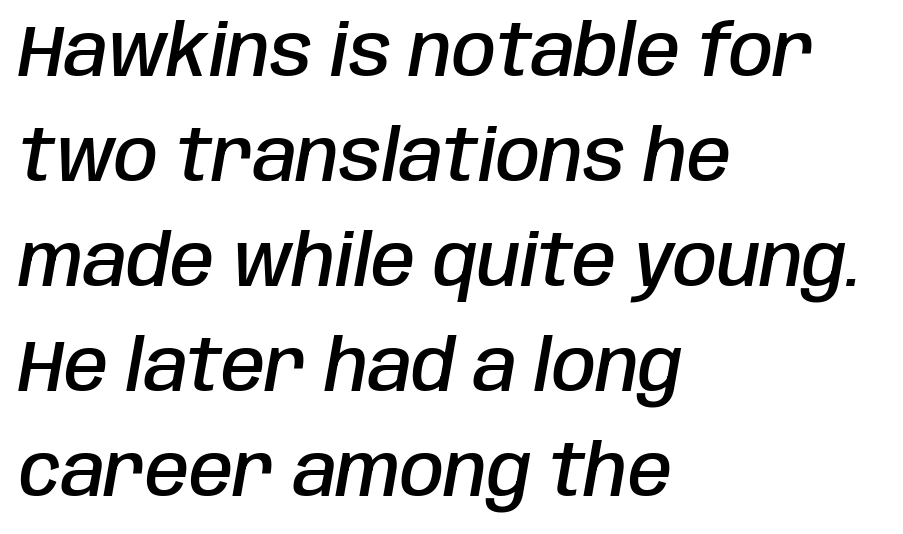
Q: Is the text bold? A: Semi-bold.
Q: Is the text italic (slanted)? A: Yes, it leans right by about 10 degrees.
Q: Is the text underlined? A: No.
Q: How is the paragraph aligned? A: Left-aligned.
Q: Is the spacing between letters normal or unusually wide? A: Normal.
Q: Is the spacing between lines tight, normal or loose? A: Normal.
Q: Width (condensed, normal, or wide)? A: Condensed.
Q: Stroke contrast? A: Low.
Q: x-height? A: Large.
Q: Monospaced? A: No.
